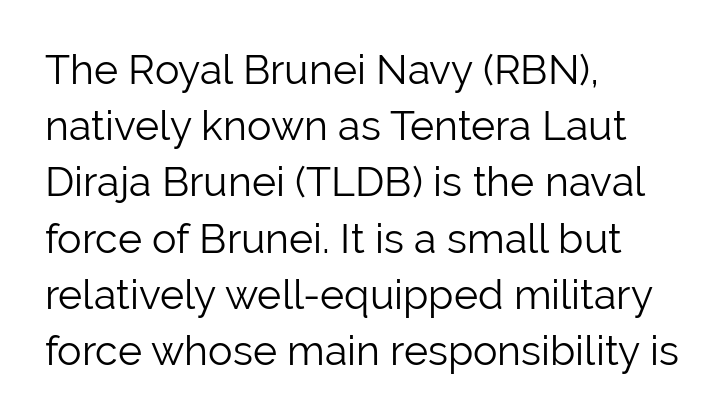
Q: Is the text bold? A: No.
Q: Is the text italic (slanted)? A: No, it is upright.
Q: Is the typeface a serif or a sans-serif typeface? A: Sans-serif.
Q: Is the text underlined? A: No.
Q: How is the paragraph aligned? A: Left-aligned.
Q: Is the spacing between letters normal or unusually wide? A: Normal.
Q: Is the spacing between lines tight, normal or loose? A: Normal.
Q: Width (condensed, normal, or wide)? A: Normal.
Q: Stroke contrast? A: Low.
Q: x-height? A: Medium.
Q: Monospaced? A: No.
